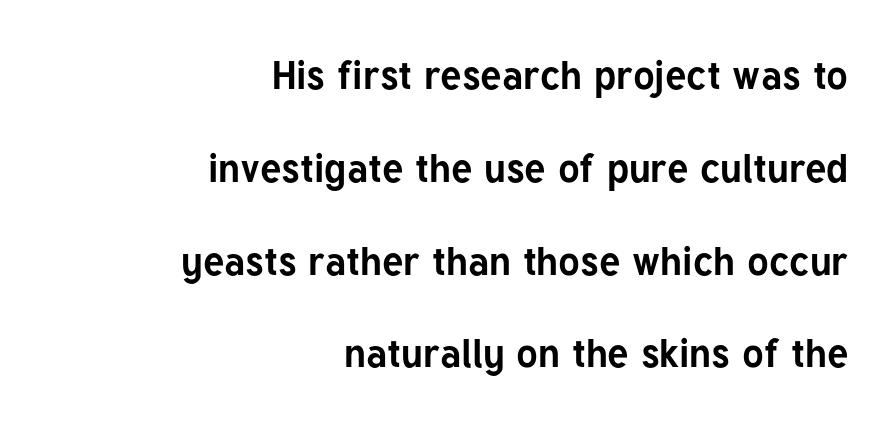
Regarding serifs, this sample does without them. The ragged edge is on the left, which tells us the setting is flush right. A bare baseline throughout the passage. You could not count columns in this text — the font is proportionally spaced.
